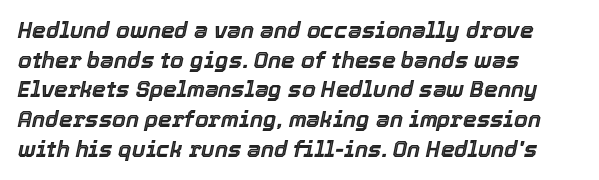
What's the leading like? Ordinary, nothing unusual. Short and long lines alike share a common starting point at left. Descenders hang freely into open space. Observe the ordinary spacing: letters are neighbours, not strangers. The text carries the slant typical of an italic or oblique font.
